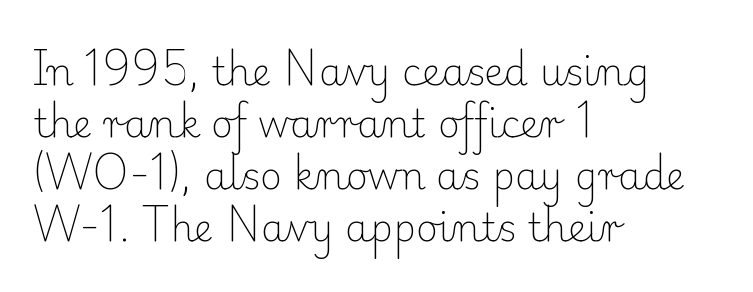
I'd call this a serif setting — the letters wear small feet. If you measured baseline to baseline, you'd find a middling distance. A roman cut, with each character standing at attention. Beneath every word, the page is bare. Line starts are locked; line ends wander. The letters advance in unequal steps, a hallmark of proportional type.
